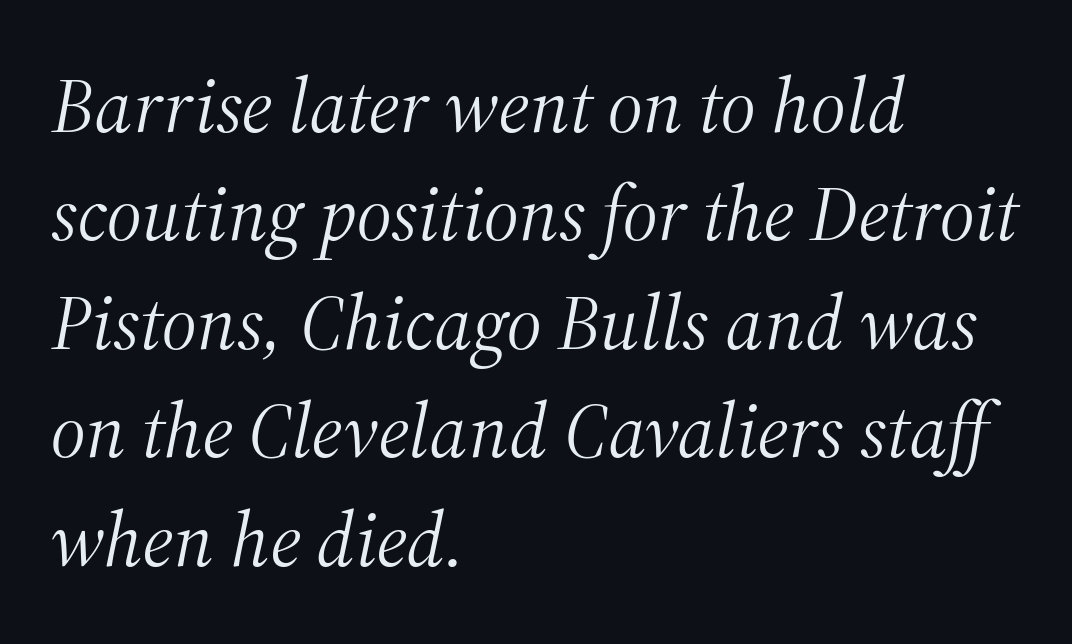
{"serif": "yes", "italic": "yes", "lean": "right", "slant_degrees": 12, "bold": "no", "weight": "light", "width": "normal", "stroke_contrast": "medium", "x_height": "medium", "monospaced": "no", "underline": "no", "align": "left", "line_spacing": "normal", "line_spacing_ratio": 1.39, "letter_spacing": "normal", "letter_spacing_em": 0.0, "glyph_px": 78}
